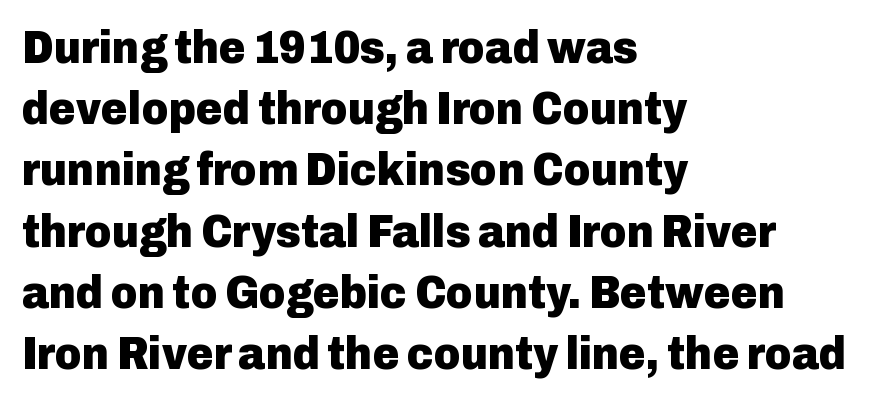
Q: Is the text bold? A: Yes.
Q: Is the text italic (slanted)? A: No, it is upright.
Q: Is the typeface a serif or a sans-serif typeface? A: Sans-serif.
Q: Is the text underlined? A: No.
Q: How is the paragraph aligned? A: Left-aligned.
Q: Is the spacing between letters normal or unusually wide? A: Normal.
Q: Is the spacing between lines tight, normal or loose? A: Normal.
Q: Width (condensed, normal, or wide)? A: Normal.
Q: Stroke contrast? A: Low.
Q: x-height? A: Medium.
Q: Monospaced? A: No.
